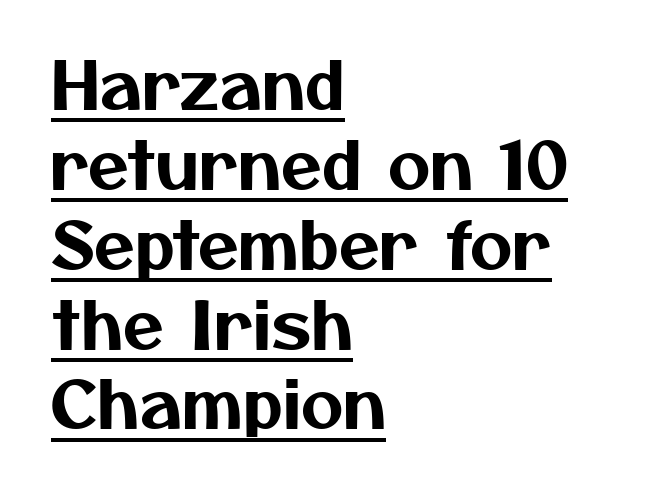
Short note: letters normally spaced. These lines stack with their left ends in a neat column. Spacing verdict: proportional, widths tailored to each character. A rule runs beneath these lines of type.
